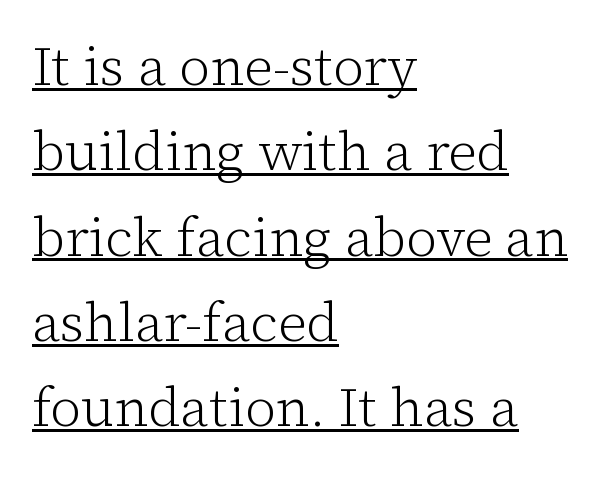
{"serif": "yes", "italic": "no", "bold": "no", "weight": "light", "width": "normal", "stroke_contrast": "low", "x_height": "medium", "monospaced": "no", "underline": "yes", "align": "left", "line_spacing": "normal", "line_spacing_ratio": 1.58, "letter_spacing": "normal", "letter_spacing_em": 0.0, "glyph_px": 54}
